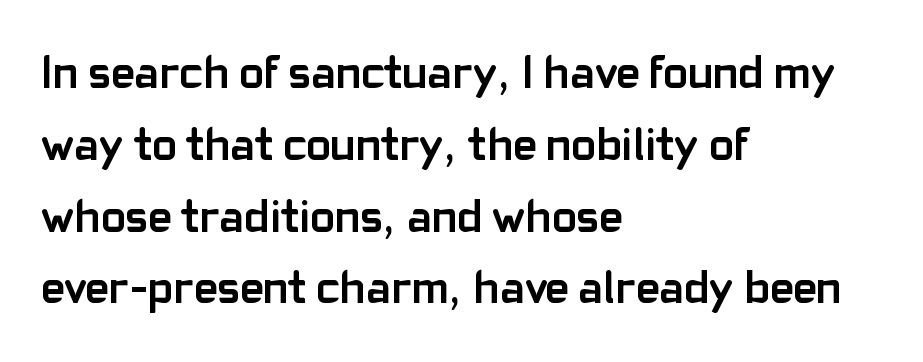
The image shows 46 px semibold sans-serif type, upright; set left-aligned, normal line spacing (1.56x), normal letter spacing, not underlined; low stroke contrast and a medium x-height.
